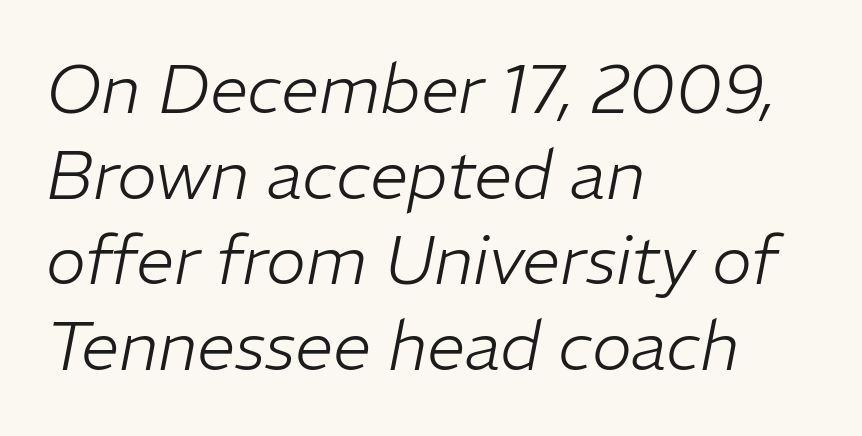
{"italic": "yes", "lean": "right", "slant_degrees": 11, "bold": "no", "weight": "light", "width": "normal", "stroke_contrast": "low", "x_height": "medium", "monospaced": "no", "underline": "no", "align": "left", "line_spacing": "normal", "line_spacing_ratio": 1.26, "letter_spacing": "normal", "letter_spacing_em": 0.0, "glyph_px": 68}
